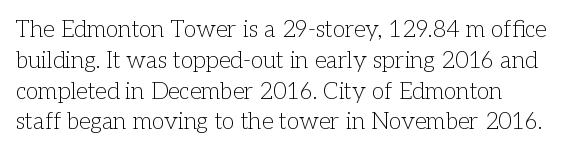
{"italic": "no", "bold": "no", "underline": "no", "line_spacing": "normal", "line_spacing_ratio": 1.34, "letter_spacing": "normal", "letter_spacing_em": 0.0, "glyph_px": 23}
